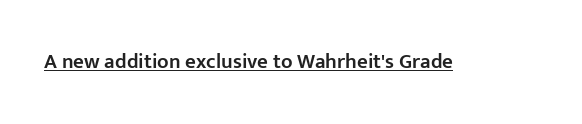
Upright lettering throughout. Nothing unusual about the tracking: characters are spaced as the font intends. This sample carries an underscore along the baseline area. How heavy is the stroke? Medium-heavy — a semibold, shy of bold.
